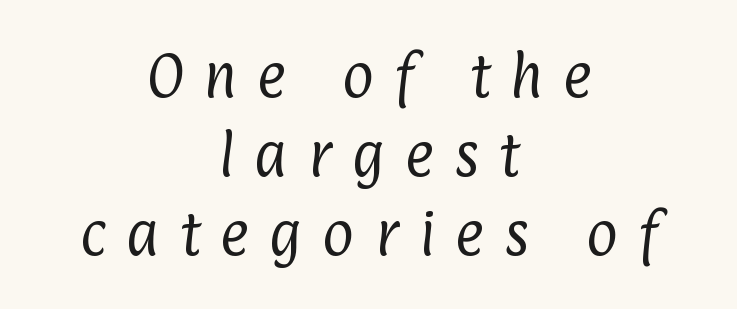
The image shows 49 px regular-weight, condensed sans-serif type; set centered, normal line spacing (1.61x), unusually wide letter spacing (+0.41 em), not underlined; low stroke contrast and a medium x-height.
